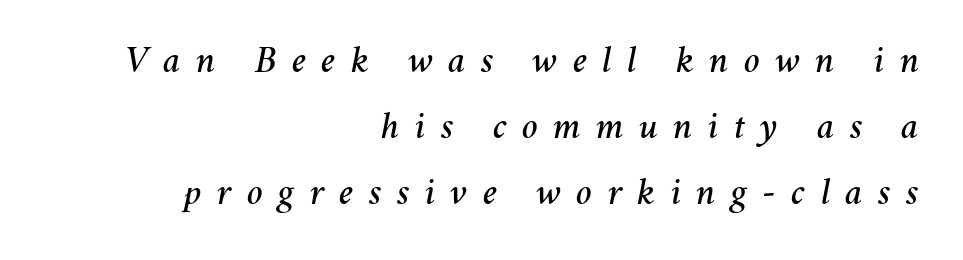
Every character sits at an angle, as italics do. Proportional: the letters do not fall into vertical columns. The passage shown is not underscored anywhere. Letter spacing: wide. Horizontally, the lines are justified to the trailing edge only.
